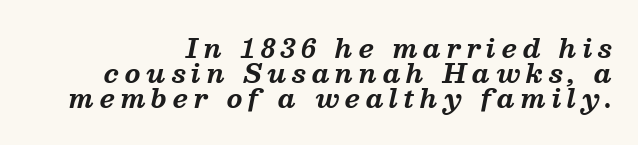
{"italic": "yes", "lean": "right", "slant_degrees": 13, "bold": "yes", "underline": "no", "align": "right", "line_spacing": "tight", "line_spacing_ratio": 1.0, "letter_spacing": "wide", "letter_spacing_em": 0.23, "glyph_px": 25}
